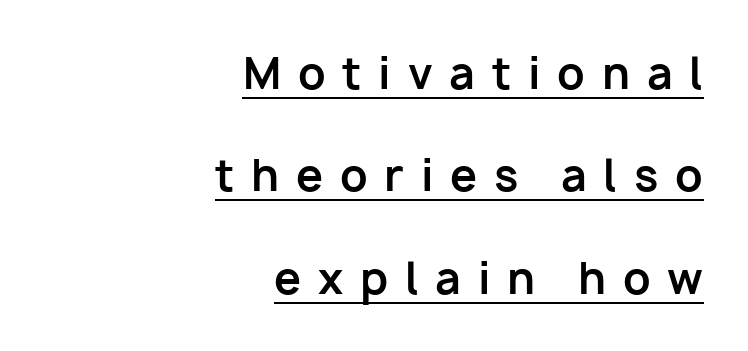
The image shows 43 px bold sans-serif type, upright; set right-aligned, loose line spacing (2.38x), unusually wide letter spacing (+0.39 em), underlined; low stroke contrast and a medium x-height.
